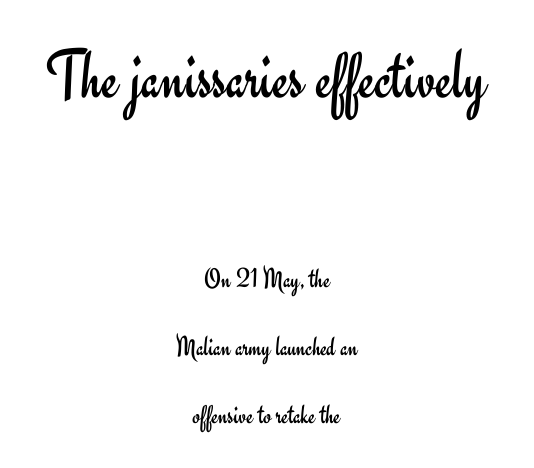
The image shows 70 px regular-weight sans-serif type; set centered, loose line spacing (2.44x), normal letter spacing, not underlined; the first (top) block is 2.5x larger; low stroke contrast and a small x-height.
